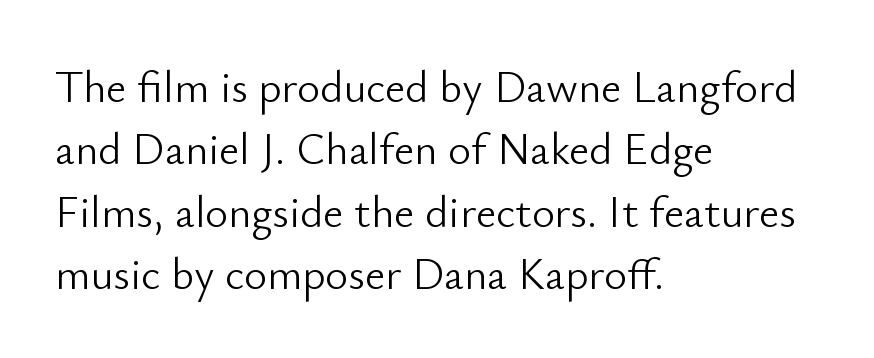
Is there any slant? The stems are plumb. The typesetter chose a ragged-right arrangement here. Honestly, the row spacing looks completely unremarkable. A clean baseline with only descenders dipping below it.
